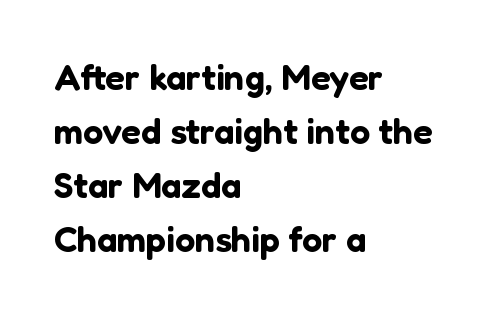
Q: Is the text italic (slanted)? A: No, it is upright.
Q: Is the typeface a serif or a sans-serif typeface? A: Sans-serif.
Q: Is the text underlined? A: No.
Q: How is the paragraph aligned? A: Left-aligned.
Q: Is the spacing between letters normal or unusually wide? A: Normal.
Q: Is the spacing between lines tight, normal or loose? A: Normal.
Q: Width (condensed, normal, or wide)? A: Normal.
Q: Stroke contrast? A: Low.
Q: x-height? A: Medium.
Q: Monospaced? A: No.
